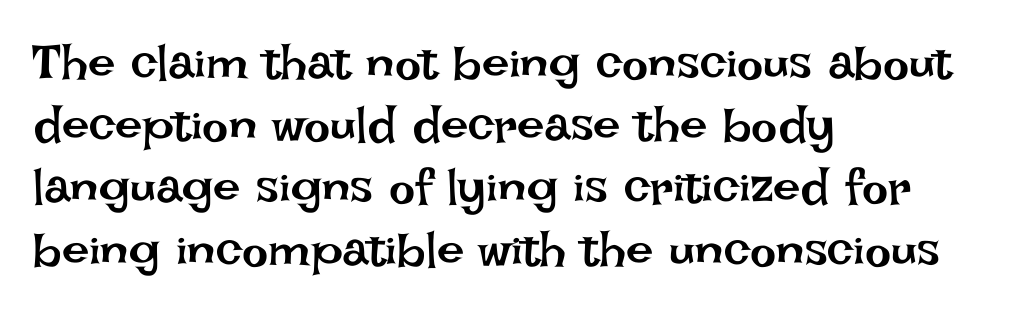
Summary of weight: not heavy and not bold. Words float on clear page, feet unadorned. Short and long lines alike share a common starting point at left. You could not count columns in this text — the font is proportionally spaced.
